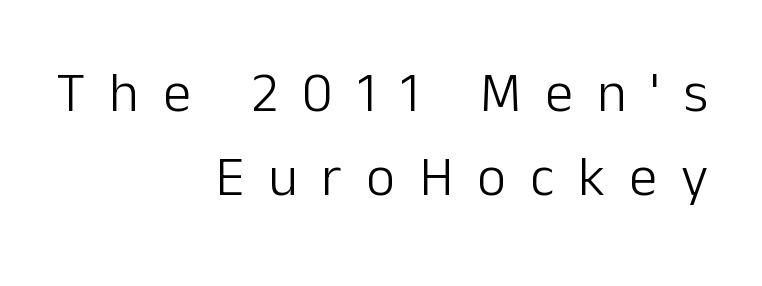
Each letter keeps its own natural width here, so spacing adapts to shape. Reading down the column, the eye jumps a familiar distance to each next line. Leftover space on each line is placed entirely before the opening word. The letterforms sit at book weight or below. Words float on clear page, feet unadorned. The typography opts for an upright posture over an oblique one.
